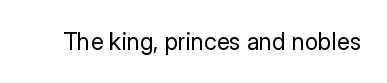
Only glyphs here, with clear space below each row. Notice how the stems are strictly vertical — no italics here. Between one letter and the next there's only the usual sliver of space. Is this a heavy cut? Hardly; it is regular or lighter.
